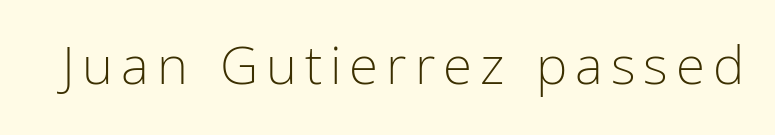
Varying glyph widths throughout — classic text-font behaviour. No feet cap the strokes, marking this as sans-serif type. The axis of the letterforms is exactly vertical. The font is comparable to plain body text, perhaps lighter.
